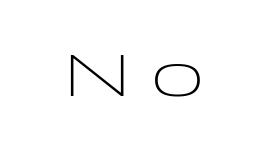
{"serif": "no", "italic": "no", "bold": "no", "weight": "light", "width": "wide", "stroke_contrast": "low", "x_height": "medium", "monospaced": "no", "underline": "no", "letter_spacing": "wide", "letter_spacing_em": 0.34, "glyph_px": 58}
